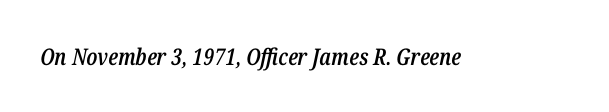
Caption: semibold face, moderately heavy strokes. Clear beneath every line of the passage. This sample uses plain, unmodified letter spacing. Does the lettering tilt? It does — this is italic.
